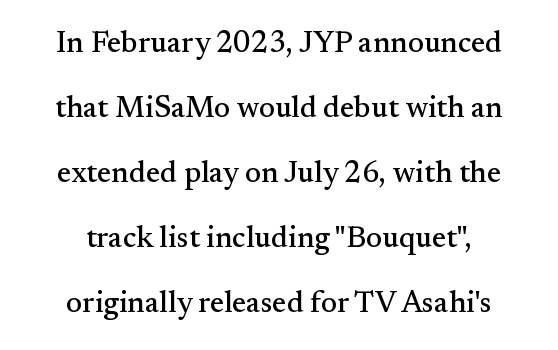
Q: Is the text italic (slanted)? A: No, it is upright.
Q: Is the typeface a serif or a sans-serif typeface? A: Serif.
Q: Is the text underlined? A: No.
Q: Is the spacing between letters normal or unusually wide? A: Normal.
Q: Is the spacing between lines tight, normal or loose? A: Loose.
Q: Width (condensed, normal, or wide)? A: Normal.
Q: Stroke contrast? A: Medium.
Q: x-height? A: Small.
Q: Monospaced? A: No.
